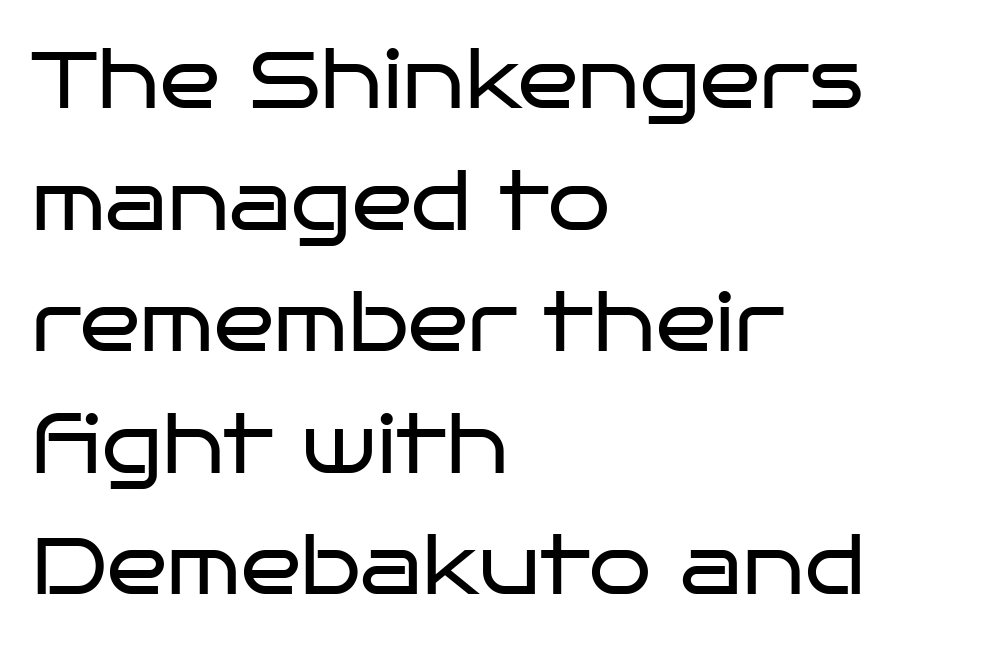
Q: Is the text bold? A: No.
Q: Is the text italic (slanted)? A: No, it is upright.
Q: Is the typeface a serif or a sans-serif typeface? A: Sans-serif.
Q: Is the text underlined? A: No.
Q: How is the paragraph aligned? A: Left-aligned.
Q: Is the spacing between letters normal or unusually wide? A: Normal.
Q: Is the spacing between lines tight, normal or loose? A: Normal.
Q: Width (condensed, normal, or wide)? A: Wide.
Q: Stroke contrast? A: Low.
Q: x-height? A: Large.
Q: Monospaced? A: No.
